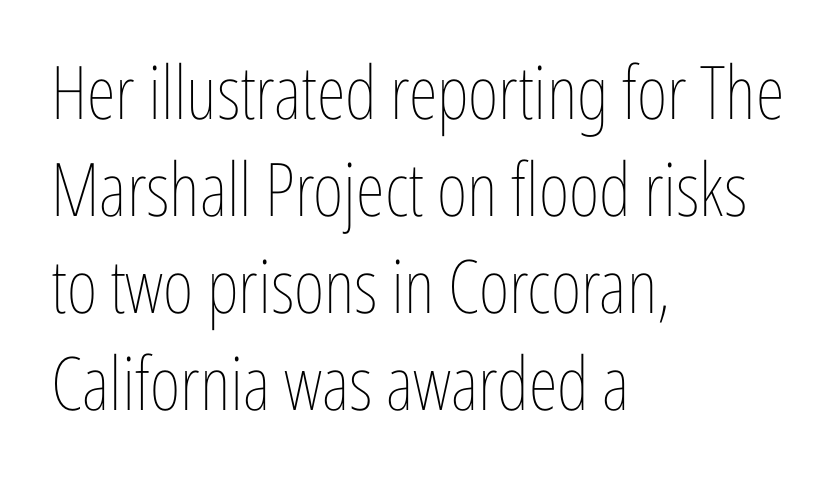
Q: Is the text bold? A: No.
Q: Is the text italic (slanted)? A: No, it is upright.
Q: Is the text underlined? A: No.
Q: How is the paragraph aligned? A: Left-aligned.
Q: Is the spacing between letters normal or unusually wide? A: Normal.
Q: Is the spacing between lines tight, normal or loose? A: Normal.
Q: Width (condensed, normal, or wide)? A: Condensed.
Q: Stroke contrast? A: Low.
Q: x-height? A: Medium.
Q: Monospaced? A: No.
